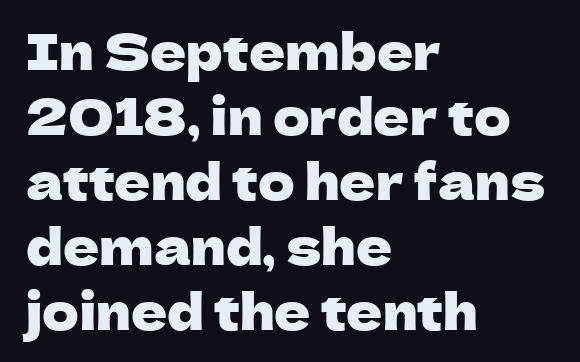
The image shows 50 px sans-serif type, upright; set left-aligned, normal line spacing (1.3x), normal letter spacing, not underlined; low stroke contrast and a medium x-height.
